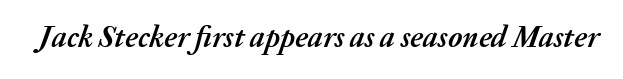
{"italic": "yes", "lean": "right", "slant_degrees": 20, "bold": "yes", "weight": "semibold", "width": "normal", "stroke_contrast": "medium", "x_height": "medium", "monospaced": "no", "underline": "no", "letter_spacing": "normal", "letter_spacing_em": 0.0, "glyph_px": 30}
